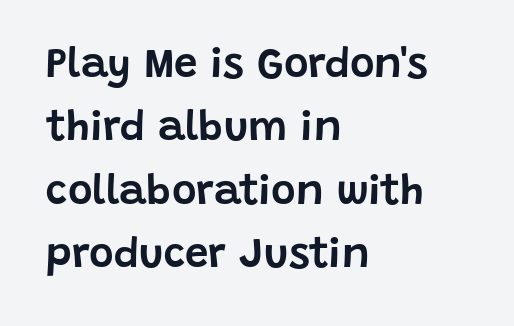
{"serif": "no", "italic": "no", "width": "normal", "stroke_contrast": "low", "x_height": "large", "monospaced": "no", "underline": "no", "align": "left", "line_spacing": "normal", "line_spacing_ratio": 1.51, "letter_spacing": "normal", "letter_spacing_em": 0.0, "glyph_px": 42}
